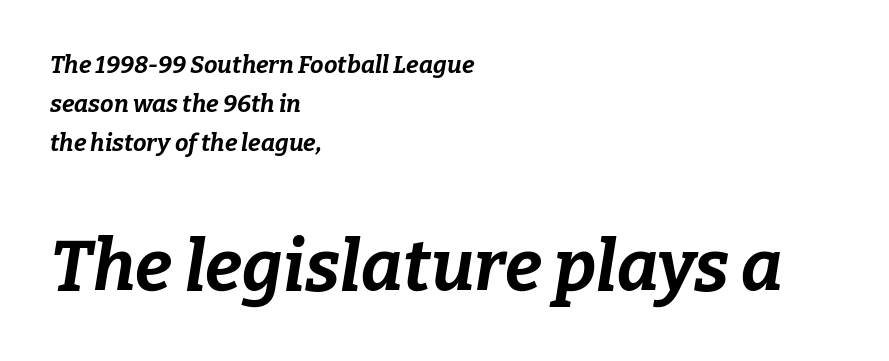
Q: Is the text bold? A: Yes.
Q: Is the text italic (slanted)? A: Yes, it leans right by about 9 degrees.
Q: Is the text underlined? A: No.
Q: How is the paragraph aligned? A: Left-aligned.
Q: Is the spacing between letters normal or unusually wide? A: Normal.
Q: Is the spacing between lines tight, normal or loose? A: Normal.
Q: Which block of text is set in a larger size, the first (top) or the second (bottom)? A: The second (bottom) one.
Q: Width (condensed, normal, or wide)? A: Normal.
Q: Stroke contrast? A: Low.
Q: x-height? A: Medium.
Q: Monospaced? A: No.
